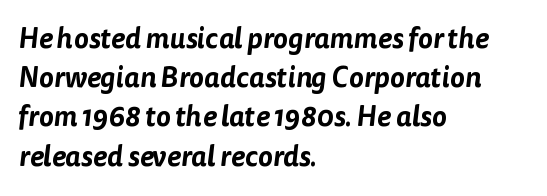
The face used here is a sans, in the tradition of grotesques and geometrics. A typesetter would call this leading conventional body-copy spacing. If you drew a ruler down the left edge, every line would touch it. Note the varied advance widths — an 'i' is clearly narrower than an 'm'. Tracking here is standard; glyphs follow each other at the usual distance. Descender tails drop into unmarked territory.
